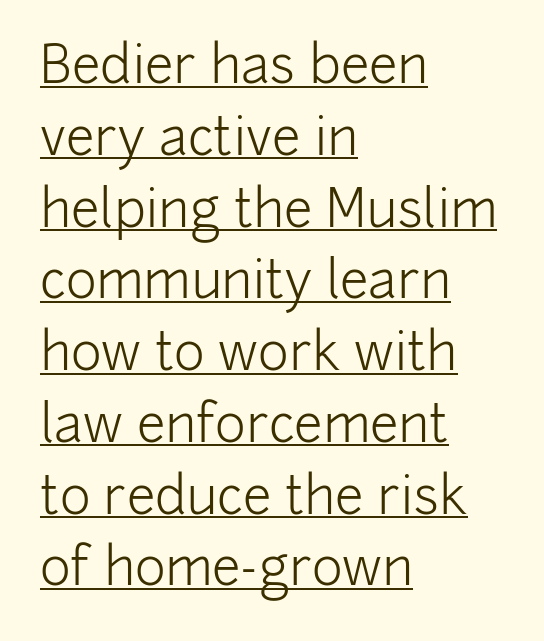
{"serif": "no", "italic": "no", "bold": "no", "weight": "light", "width": "normal", "stroke_contrast": "low", "x_height": "medium", "monospaced": "no", "underline": "yes", "align": "left", "line_spacing": "normal", "line_spacing_ratio": 1.38, "letter_spacing": "normal", "letter_spacing_em": 0.0, "glyph_px": 52}
